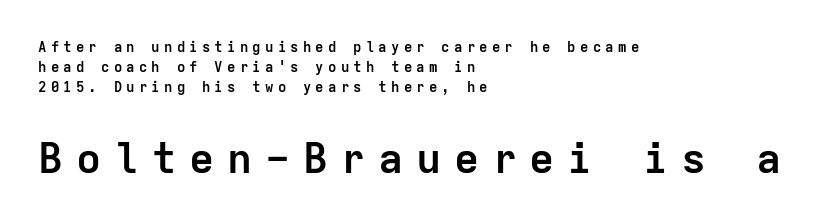
Q: Is the text bold? A: Yes.
Q: Is the text italic (slanted)? A: No, it is upright.
Q: Is the typeface a serif or a sans-serif typeface? A: Sans-serif.
Q: Is the text underlined? A: No.
Q: How is the paragraph aligned? A: Left-aligned.
Q: Is the spacing between letters normal or unusually wide? A: Unusually wide.
Q: Is the spacing between lines tight, normal or loose? A: Normal.
Q: Which block of text is set in a larger size, the first (top) or the second (bottom)? A: The second (bottom) one.
Q: Width (condensed, normal, or wide)? A: Normal.
Q: Stroke contrast? A: Low.
Q: x-height? A: Medium.
Q: Monospaced? A: Yes.
